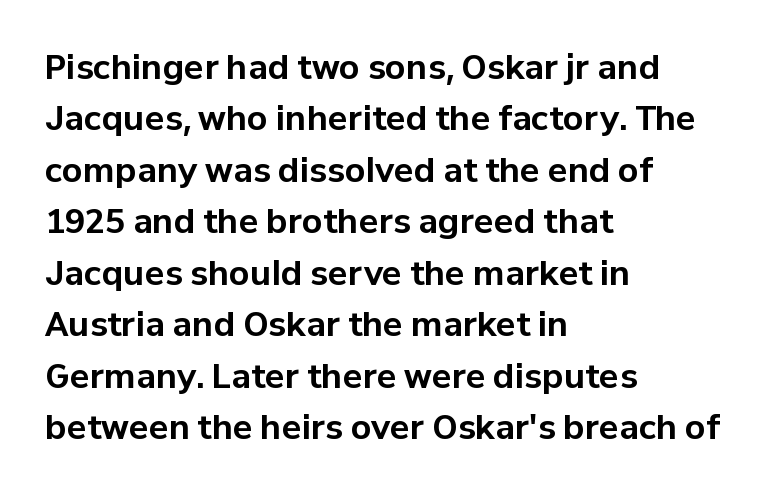
Q: Is the text bold? A: Yes.
Q: Is the text italic (slanted)? A: No, it is upright.
Q: Is the typeface a serif or a sans-serif typeface? A: Sans-serif.
Q: Is the text underlined? A: No.
Q: How is the paragraph aligned? A: Left-aligned.
Q: Is the spacing between letters normal or unusually wide? A: Normal.
Q: Is the spacing between lines tight, normal or loose? A: Normal.
Q: Width (condensed, normal, or wide)? A: Normal.
Q: Stroke contrast? A: Low.
Q: x-height? A: Medium.
Q: Monospaced? A: No.
